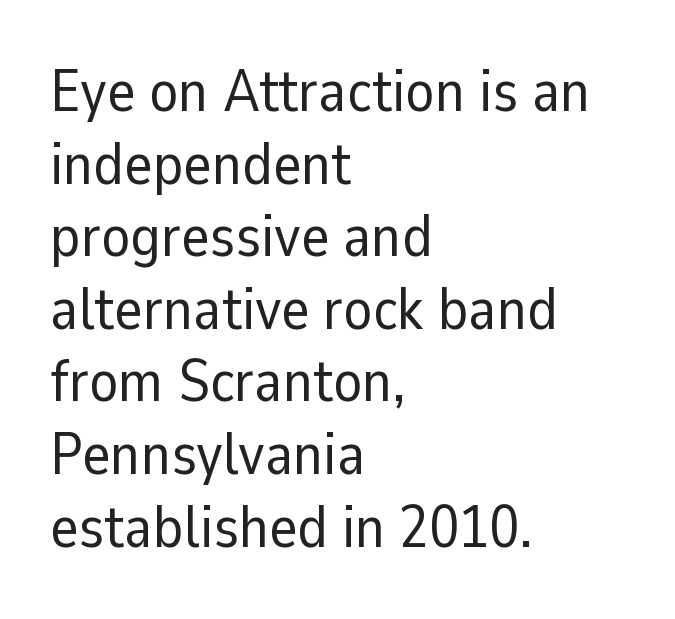
{"serif": "no", "italic": "no", "bold": "no", "weight": "regular", "width": "normal", "stroke_contrast": "low", "x_height": "medium", "monospaced": "no", "underline": "no", "align": "left", "line_spacing_ratio": 1.21, "letter_spacing": "normal", "letter_spacing_em": 0.0, "glyph_px": 60}
